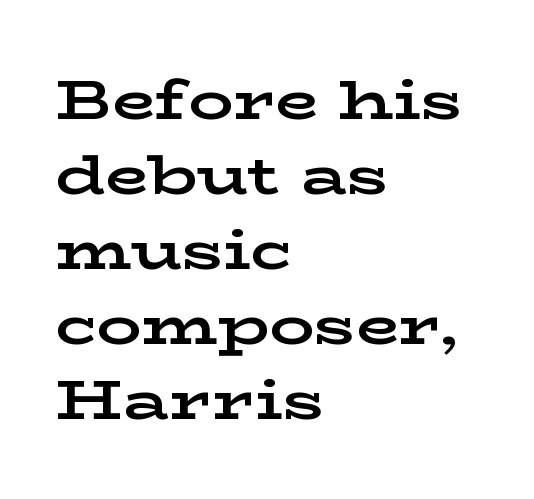
{"serif": "yes", "italic": "no", "bold": "yes", "weight": "bold", "width": "wide", "stroke_contrast": "low", "x_height": "medium", "monospaced": "no", "underline": "no", "align": "left", "line_spacing": "normal", "line_spacing_ratio": 1.34, "letter_spacing": "normal", "letter_spacing_em": 0.0, "glyph_px": 56}
